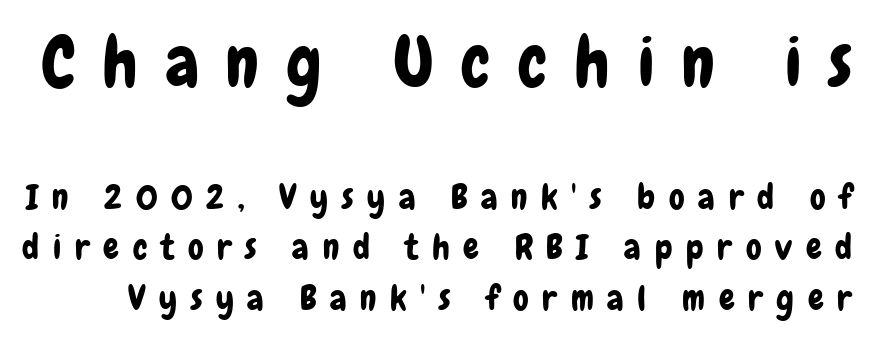
The rendering uses natural spacing where letterforms have individual widths. Nobody drew a line under any word here. The composition opens big and finishes small. Letter spacing: wide.
